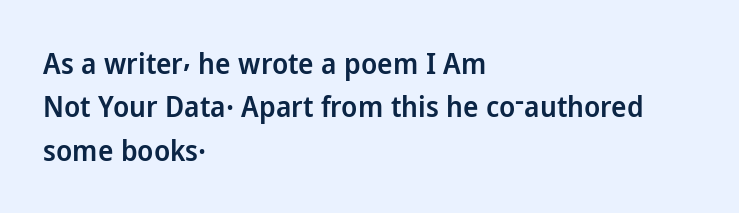
{"serif": "no", "italic": "no", "bold": "semi", "weight": "semibold", "width": "normal", "stroke_contrast": "low", "x_height": "medium", "monospaced": "no", "underline": "no", "align": "left", "line_spacing": "normal", "line_spacing_ratio": 1.5, "letter_spacing": "normal", "letter_spacing_em": 0.0, "glyph_px": 29}
